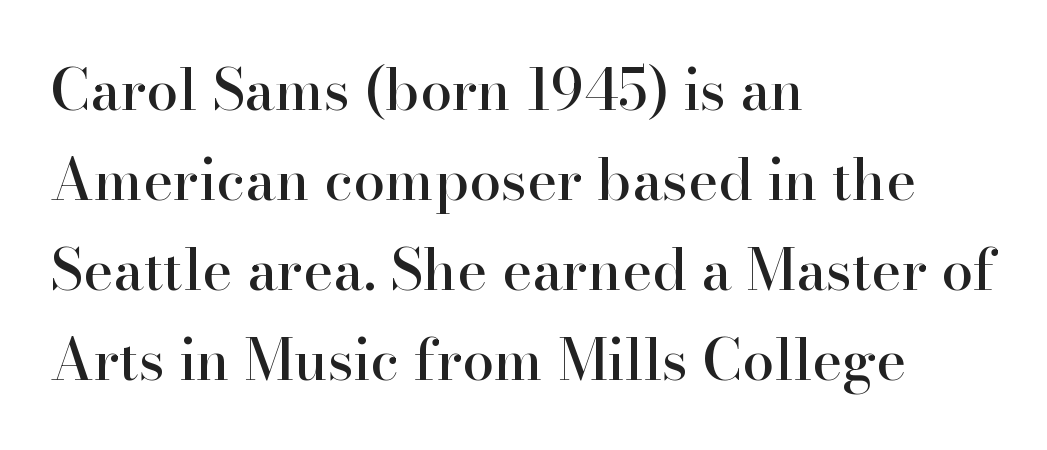
The image shows 57 px serif type, upright; set left-aligned, normal line spacing (1.58x), normal letter spacing, not underlined; high stroke contrast and a small x-height.
